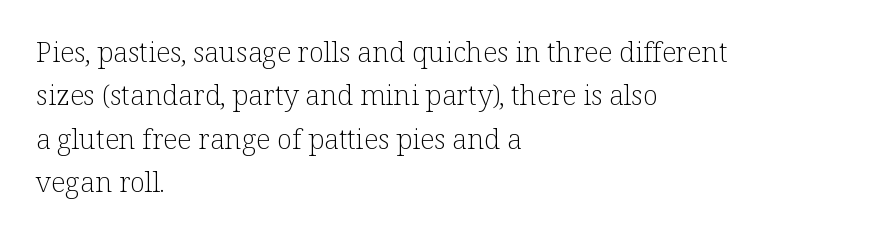
This sample uses plain, unmodified letter spacing. The lines in this sample share a left origin and differ only in where they stop. The rendering uses natural spacing where letterforms have individual widths. This sample uses a serif face. Compared with typical paragraphs, the rows here are spaced about the same.
